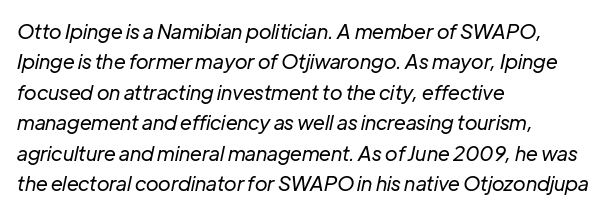
You could call the tracking neutral — neither tight nor loose. The typesetter chose a ragged-right arrangement here. Italic: yes, the glyphs are oblique. Check under the words: just untouched page. The leading is moderate, giving the passage an even texture. The letterforms sit at book weight or below.
